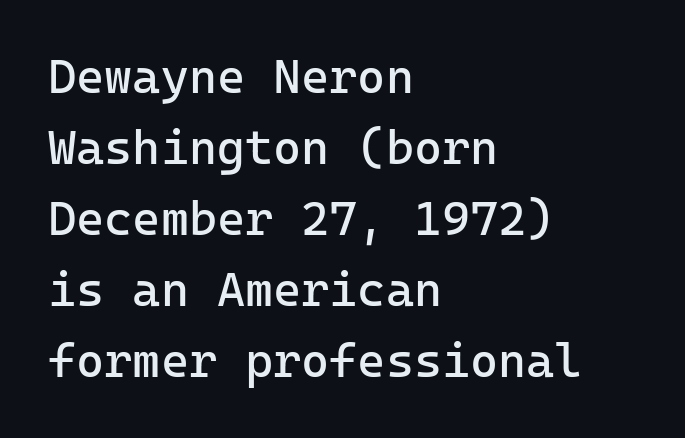
Q: Is the text bold? A: No.
Q: Is the text italic (slanted)? A: No, it is upright.
Q: Is the typeface a serif or a sans-serif typeface? A: Sans-serif.
Q: Is the text underlined? A: No.
Q: How is the paragraph aligned? A: Left-aligned.
Q: Is the spacing between letters normal or unusually wide? A: Normal.
Q: Is the spacing between lines tight, normal or loose? A: Normal.
Q: Width (condensed, normal, or wide)? A: Normal.
Q: Stroke contrast? A: Low.
Q: x-height? A: Medium.
Q: Monospaced? A: Yes.
